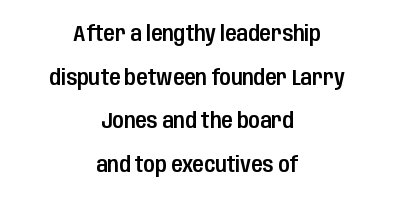
The image shows 21 px text type, upright; set centered, loose line spacing (2.08x), normal letter spacing, not underlined.
